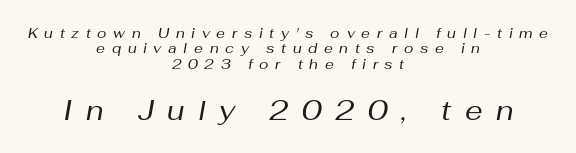
Q: Is the text bold? A: No.
Q: Is the text italic (slanted)? A: Yes, it leans right by about 10 degrees.
Q: Is the text underlined? A: No.
Q: How is the paragraph aligned? A: Centered.
Q: Is the spacing between letters normal or unusually wide? A: Unusually wide.
Q: Is the spacing between lines tight, normal or loose? A: Tight.
Q: Which block of text is set in a larger size, the first (top) or the second (bottom)? A: The second (bottom) one.
Q: Width (condensed, normal, or wide)? A: Normal.
Q: Stroke contrast? A: Medium.
Q: x-height? A: Medium.
Q: Monospaced? A: No.
